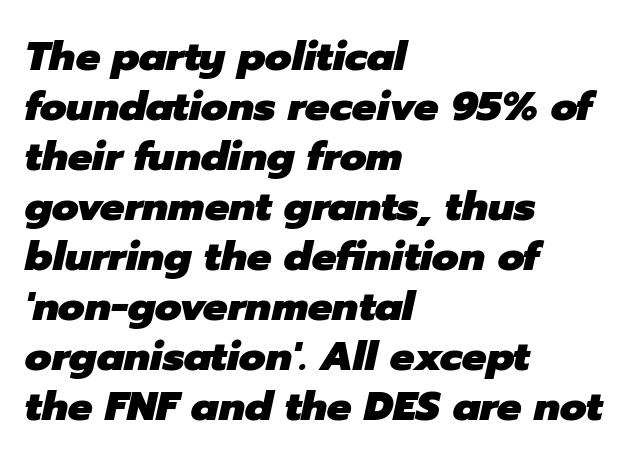
Characters follow at the spacing the type designer built in. The passage shown is typed in a proportional face where columns would drift. A clean baseline with only descenders dipping below it. Leftover space on each line is placed entirely after the last word. The axis of the letterforms is tilted away from vertical. The passage shown is emphatically bold.
